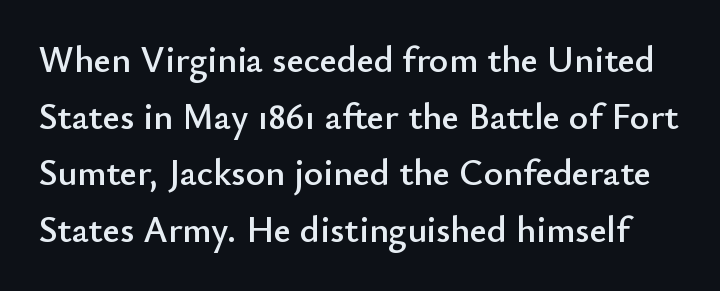
The image shows 37 px sans-serif type, upright; set normal line spacing (1.53x), normal letter spacing, not underlined; low stroke contrast and a small x-height.
